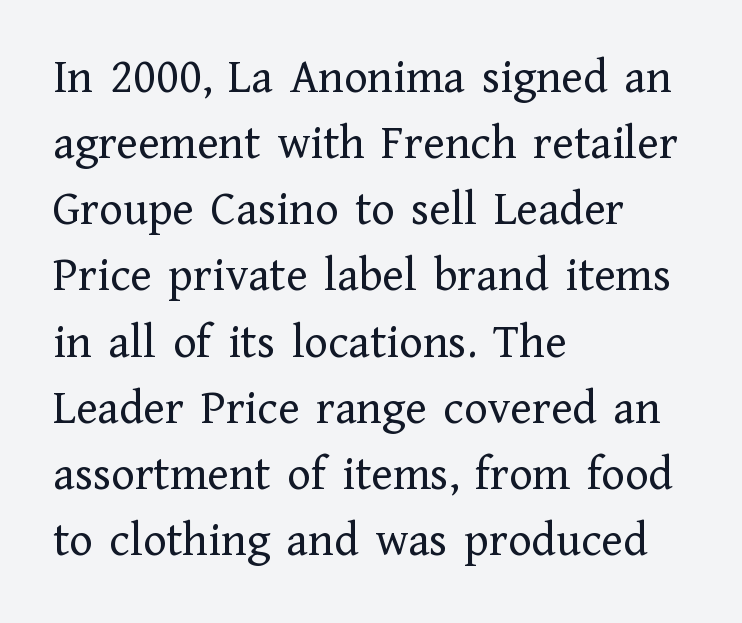
Q: Is the text bold? A: No.
Q: Is the text italic (slanted)? A: No, it is upright.
Q: Is the typeface a serif or a sans-serif typeface? A: Serif.
Q: Is the text underlined? A: No.
Q: How is the paragraph aligned? A: Left-aligned.
Q: Is the spacing between letters normal or unusually wide? A: Normal.
Q: Is the spacing between lines tight, normal or loose? A: Normal.
Q: Width (condensed, normal, or wide)? A: Normal.
Q: Stroke contrast? A: Low.
Q: x-height? A: Medium.
Q: Monospaced? A: No.
